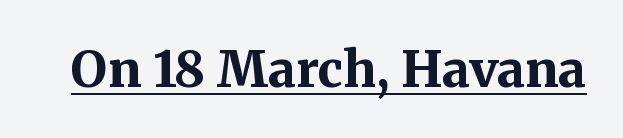
{"serif": "yes", "italic": "no", "bold": "yes", "weight": "bold", "width": "normal", "stroke_contrast": "medium", "x_height": "medium", "monospaced": "no", "underline": "yes", "letter_spacing": "normal", "letter_spacing_em": 0.0, "glyph_px": 50}
